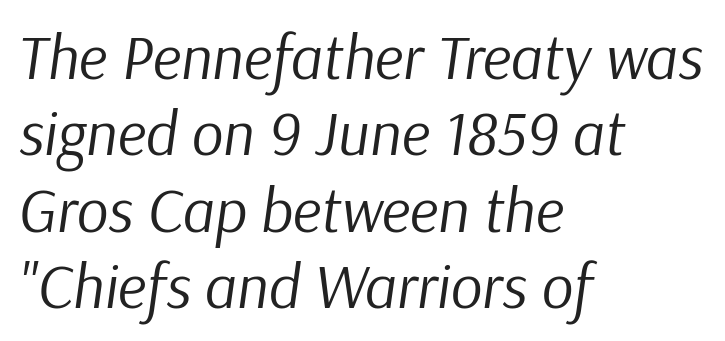
{"italic": "yes", "lean": "right", "slant_degrees": 9, "bold": "no", "weight": "regular", "width": "normal", "stroke_contrast": "low", "x_height": "medium", "monospaced": "no", "underline": "no", "align": "left", "line_spacing_ratio": 1.23, "letter_spacing": "normal", "letter_spacing_em": 0.0, "glyph_px": 62}
